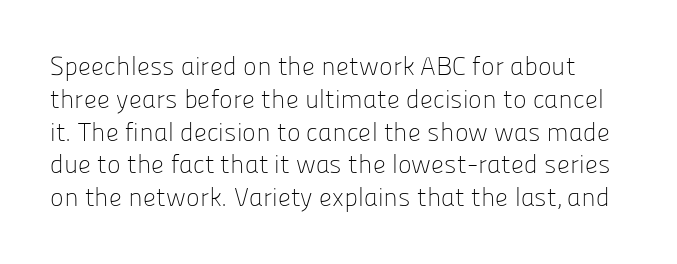
Q: Is the text bold? A: No.
Q: Is the text italic (slanted)? A: No, it is upright.
Q: Is the text underlined? A: No.
Q: Is the spacing between letters normal or unusually wide? A: Normal.
Q: Is the spacing between lines tight, normal or loose? A: Normal.
